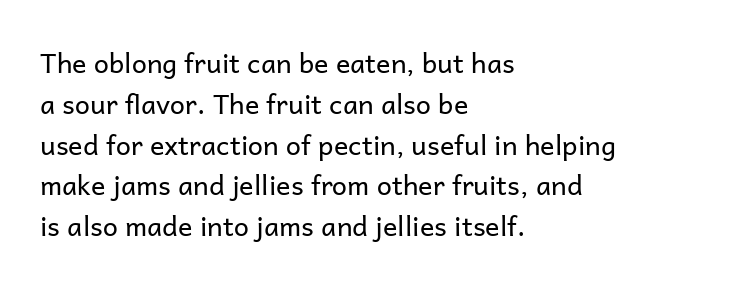
The image shows 27 px text type, upright; set left-aligned, normal line spacing (1.51x), normal letter spacing, not underlined.
